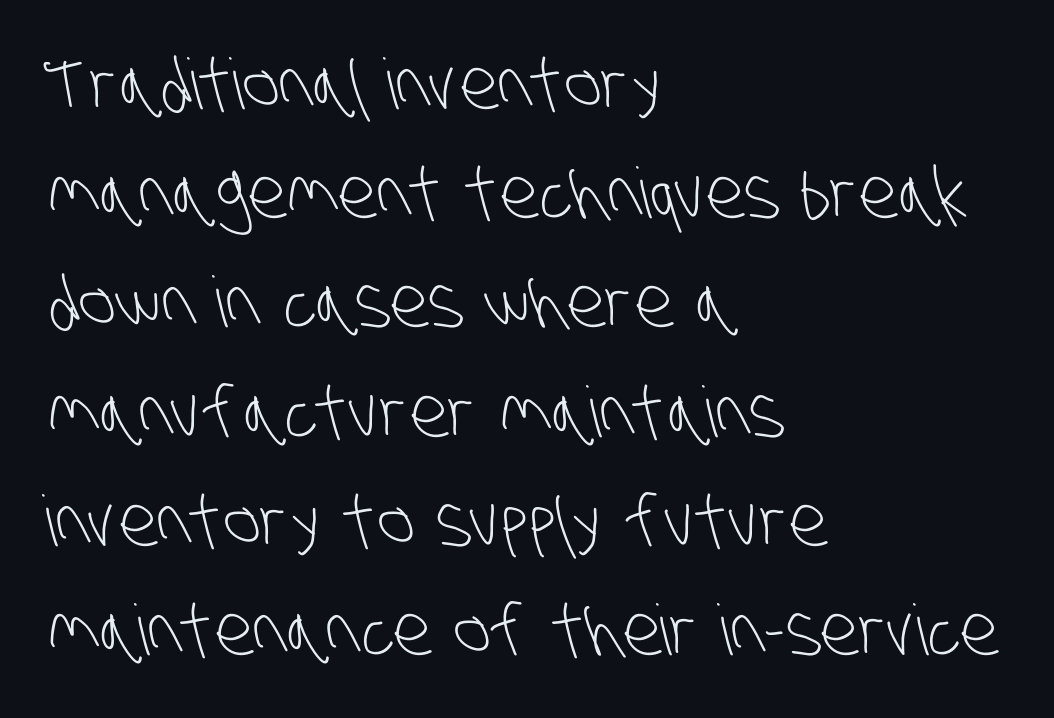
The image shows 70 px light, condensed sans-serif type; set left-aligned, normal line spacing (1.56x), normal letter spacing, not underlined; low stroke contrast and a large x-height.
